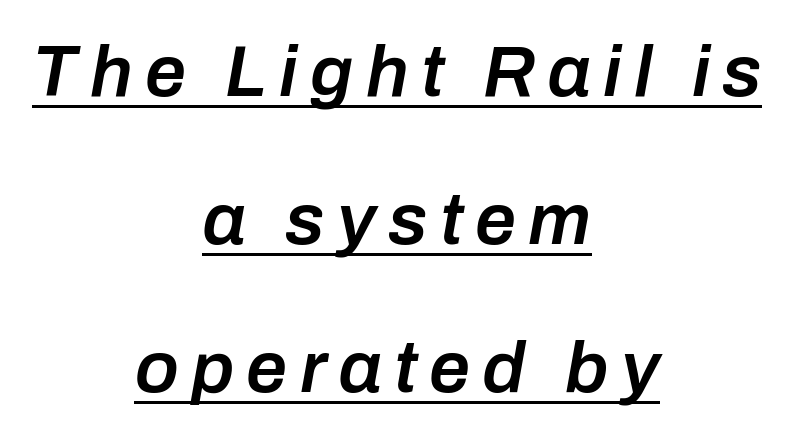
Q: Is the text bold? A: Semi-bold.
Q: Is the text italic (slanted)? A: Yes, it leans right by about 10 degrees.
Q: Is the text underlined? A: Yes.
Q: How is the paragraph aligned? A: Centered.
Q: Is the spacing between lines tight, normal or loose? A: Loose.
Q: Width (condensed, normal, or wide)? A: Normal.
Q: Stroke contrast? A: Low.
Q: x-height? A: Medium.
Q: Monospaced? A: No.
